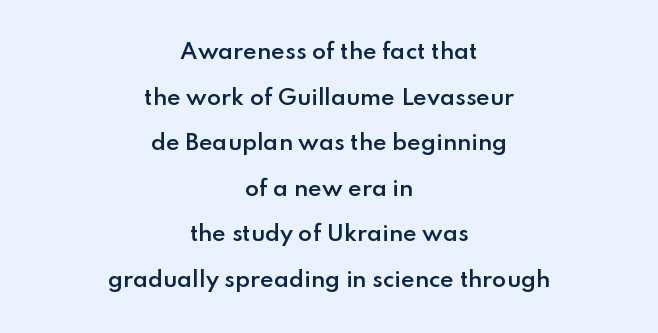
The image shows 21 px text type, upright; set centered, loose line spacing (2.17x), normal letter spacing, not underlined.
